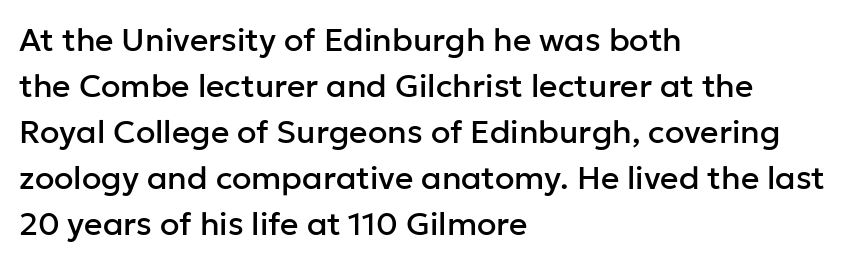
The image shows 32 px sans-serif type, upright; set left-aligned, normal line spacing (1.44x), normal letter spacing, not underlined; low stroke contrast and a medium x-height.
